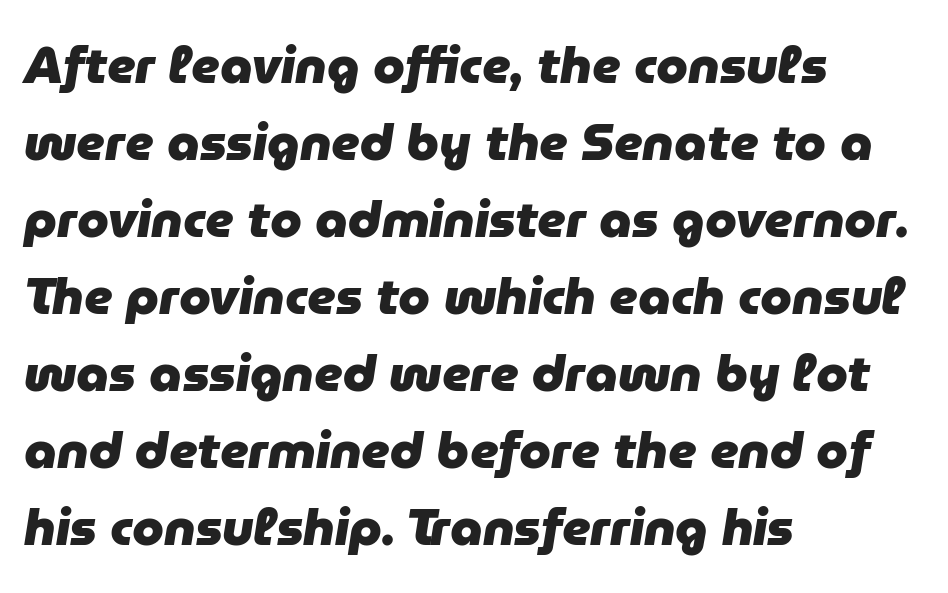
The image shows 51 px heavy type, italic (leaning right); set left-aligned, normal line spacing (1.51x), normal letter spacing, not underlined; low stroke contrast and a medium x-height.
